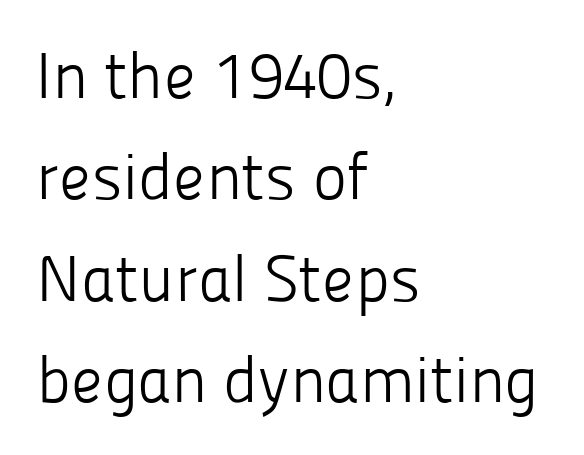
Q: Is the text bold? A: No.
Q: Is the text italic (slanted)? A: No, it is upright.
Q: Is the typeface a serif or a sans-serif typeface? A: Sans-serif.
Q: Is the text underlined? A: No.
Q: How is the paragraph aligned? A: Left-aligned.
Q: Is the spacing between letters normal or unusually wide? A: Normal.
Q: Is the spacing between lines tight, normal or loose? A: Normal.
Q: Width (condensed, normal, or wide)? A: Normal.
Q: Stroke contrast? A: Low.
Q: x-height? A: Medium.
Q: Monospaced? A: No.
